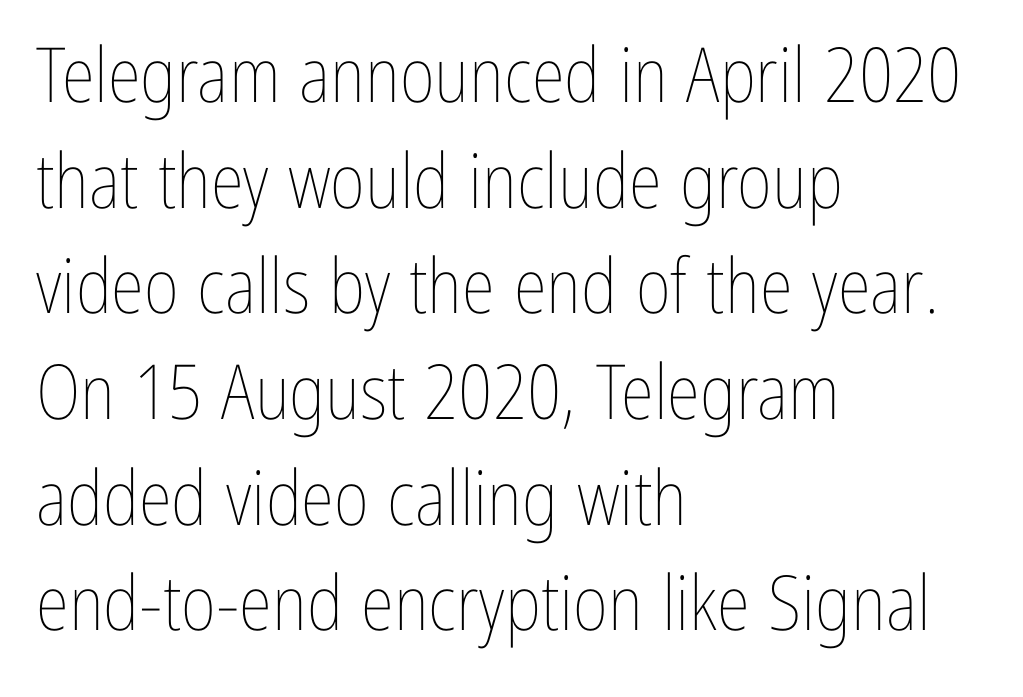
The image shows 76 px thin, condensed type, upright; set left-aligned, normal line spacing (1.39x), normal letter spacing, not underlined; low stroke contrast and a medium x-height.
